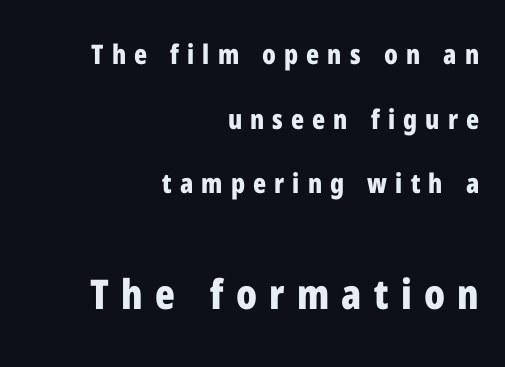
The image shows 41 px bold, condensed sans-serif type, upright; set right-aligned, loose line spacing (2.39x), unusually wide letter spacing (+0.3 em), not underlined; the second (bottom) block is 1.52x larger; low stroke contrast and a medium x-height.
